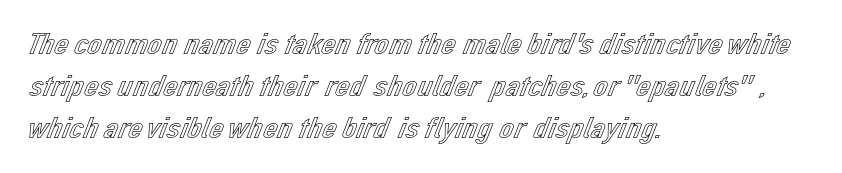
Q: Is the text italic (slanted)? A: Yes.
Q: Is the text underlined? A: No.
Q: How is the paragraph aligned? A: Left-aligned.
Q: Is the spacing between letters normal or unusually wide? A: Normal.
Q: Is the spacing between lines tight, normal or loose? A: Normal.
Q: Width (condensed, normal, or wide)? A: Normal.
Q: x-height? A: Medium.
Q: Monospaced? A: No.
